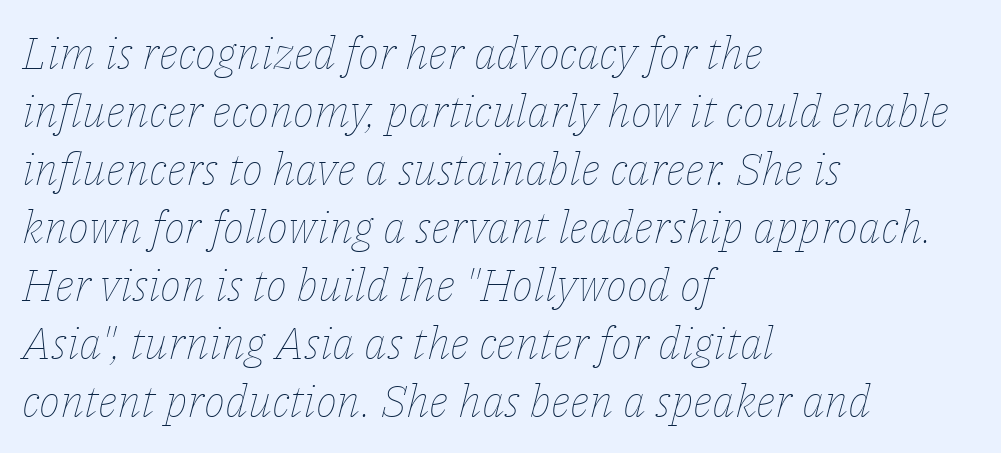
Q: Is the text bold? A: No.
Q: Is the text italic (slanted)? A: Yes, it leans right by about 14 degrees.
Q: Is the text underlined? A: No.
Q: How is the paragraph aligned? A: Left-aligned.
Q: Is the spacing between letters normal or unusually wide? A: Normal.
Q: Is the spacing between lines tight, normal or loose? A: Normal.
Q: Width (condensed, normal, or wide)? A: Normal.
Q: Stroke contrast? A: Low.
Q: x-height? A: Medium.
Q: Monospaced? A: No.
